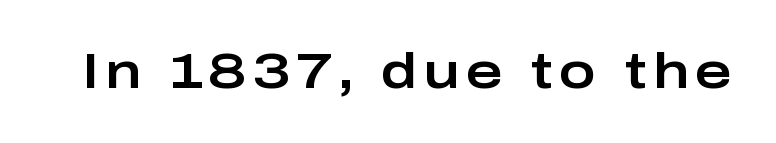
{"serif": "no", "italic": "no", "width": "wide", "stroke_contrast": "low", "x_height": "medium", "monospaced": "no", "underline": "no", "glyph_px": 50}
